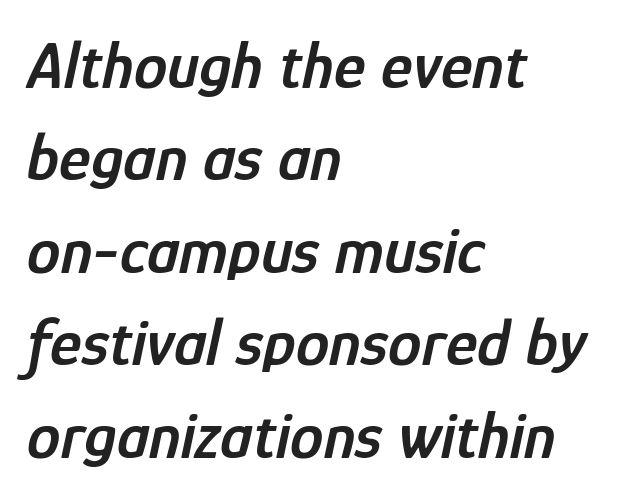
Q: Is the text bold? A: Semi-bold.
Q: Is the text italic (slanted)? A: Yes, it leans right by about 12 degrees.
Q: Is the text underlined? A: No.
Q: How is the paragraph aligned? A: Left-aligned.
Q: Is the spacing between letters normal or unusually wide? A: Normal.
Q: Is the spacing between lines tight, normal or loose? A: Normal.
Q: Width (condensed, normal, or wide)? A: Condensed.
Q: Stroke contrast? A: Low.
Q: x-height? A: Medium.
Q: Monospaced? A: No.
